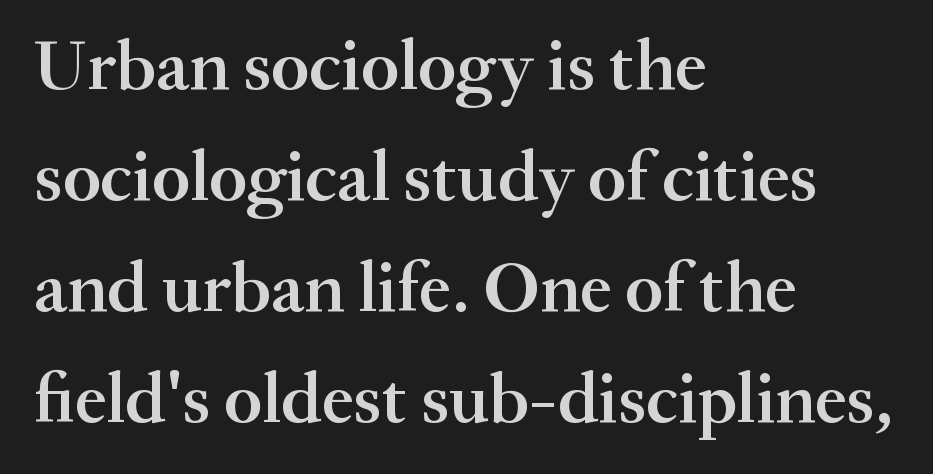
Q: Is the text bold? A: Semi-bold.
Q: Is the text italic (slanted)? A: No, it is upright.
Q: Is the typeface a serif or a sans-serif typeface? A: Serif.
Q: Is the text underlined? A: No.
Q: How is the paragraph aligned? A: Left-aligned.
Q: Is the spacing between letters normal or unusually wide? A: Normal.
Q: Is the spacing between lines tight, normal or loose? A: Normal.
Q: Width (condensed, normal, or wide)? A: Normal.
Q: Stroke contrast? A: Medium.
Q: x-height? A: Small.
Q: Monospaced? A: No.
